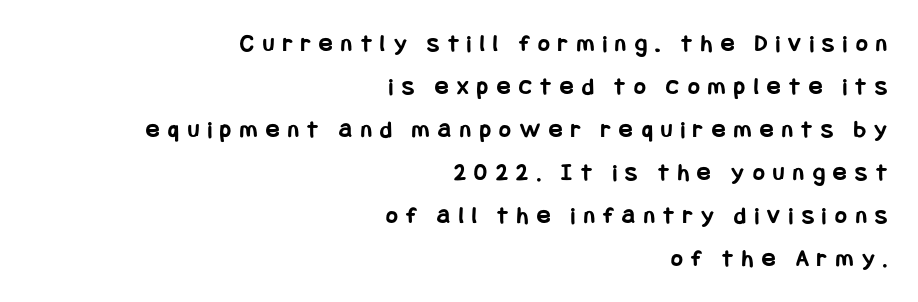
A typesetter would mark this as roman, not italic. Does the copy run flush right? Yes — the right margin is perfectly even. A full-strength bold gives these letters their thick strokes. Plain, unruled lines of type. Substantial extra tracking has been applied to these lines.
